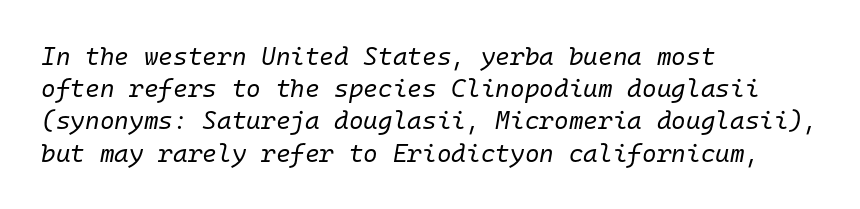
The image shows 25 px text type, italic (leaning right); set left-aligned, normal line spacing (1.29x), normal letter spacing, not underlined.
